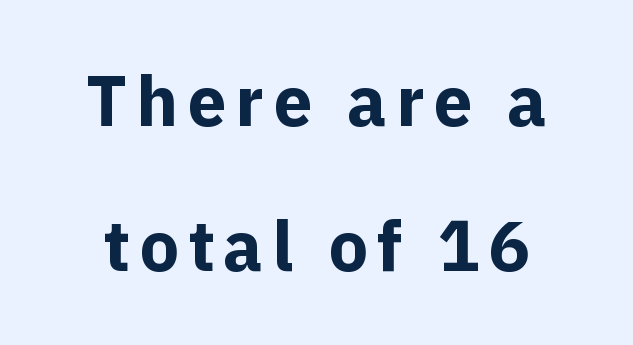
{"serif": "no", "italic": "no", "bold": "yes", "weight": "bold", "width": "normal", "x_height": "medium", "monospaced": "no", "underline": "no", "line_spacing": "loose", "line_spacing_ratio": 2.07, "glyph_px": 70}
